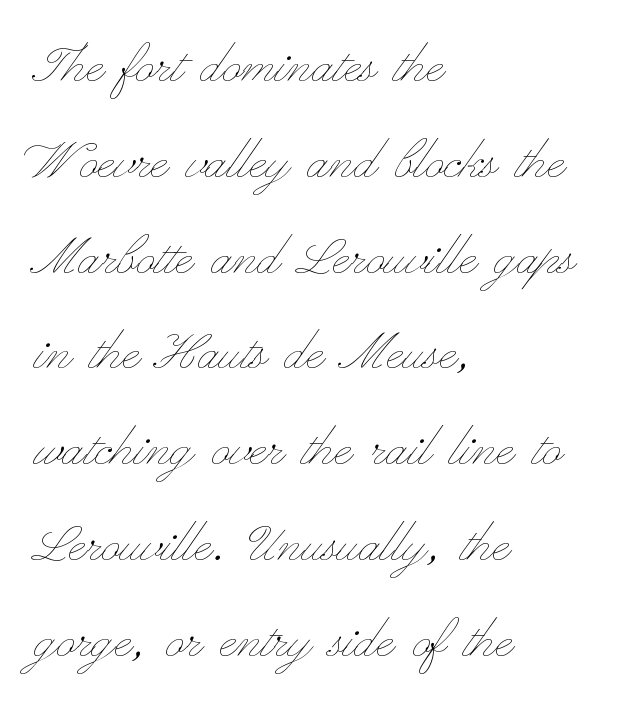
The image shows 63 px thin, wide type; set left-aligned, normal line spacing (1.52x), normal letter spacing, not underlined; low stroke contrast and a small x-height.
